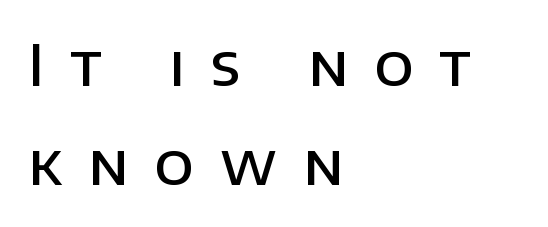
The image shows 56 px semibold sans-serif type, upright; set left-aligned, line spacing 1.77x, unusually wide letter spacing (+0.47 em), not underlined; low stroke contrast and a large x-height.
